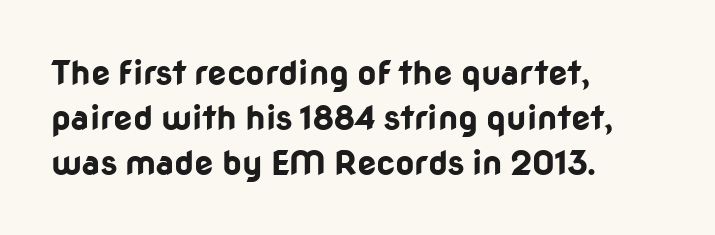
Q: Is the text bold? A: Yes.
Q: Is the text italic (slanted)? A: No, it is upright.
Q: Is the typeface a serif or a sans-serif typeface? A: Sans-serif.
Q: Is the text underlined? A: No.
Q: How is the paragraph aligned? A: Left-aligned.
Q: Is the spacing between letters normal or unusually wide? A: Normal.
Q: Is the spacing between lines tight, normal or loose? A: Normal.
Q: Width (condensed, normal, or wide)? A: Normal.
Q: Stroke contrast? A: Low.
Q: x-height? A: Medium.
Q: Monospaced? A: No.
